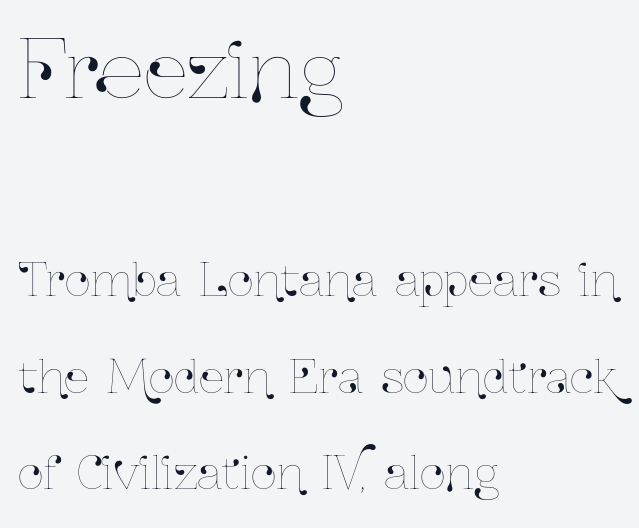
{"italic": "no", "width": "condensed", "stroke_contrast": "low", "x_height": "medium", "monospaced": "no", "underline": "no", "align": "left", "line_spacing": "loose", "line_spacing_ratio": 2.14, "letter_spacing": "normal", "letter_spacing_em": 0.0, "larger_block": "first", "size_ratio": 1.76, "glyph_px": 79}
